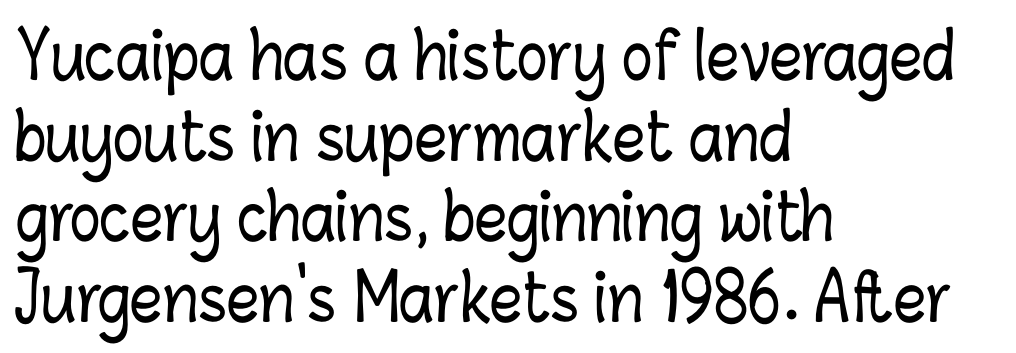
The image shows 64 px condensed type, upright; set left-aligned, normal line spacing (1.26x), normal letter spacing, not underlined; low stroke contrast and a medium x-height.
